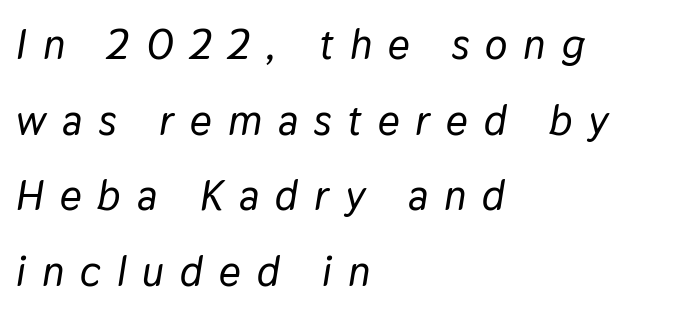
{"italic": "yes", "lean": "right", "slant_degrees": 9, "width": "normal", "stroke_contrast": "low", "x_height": "medium", "monospaced": "no", "underline": "no", "align": "left", "line_spacing_ratio": 1.8, "letter_spacing": "wide", "letter_spacing_em": 0.38, "glyph_px": 42}
